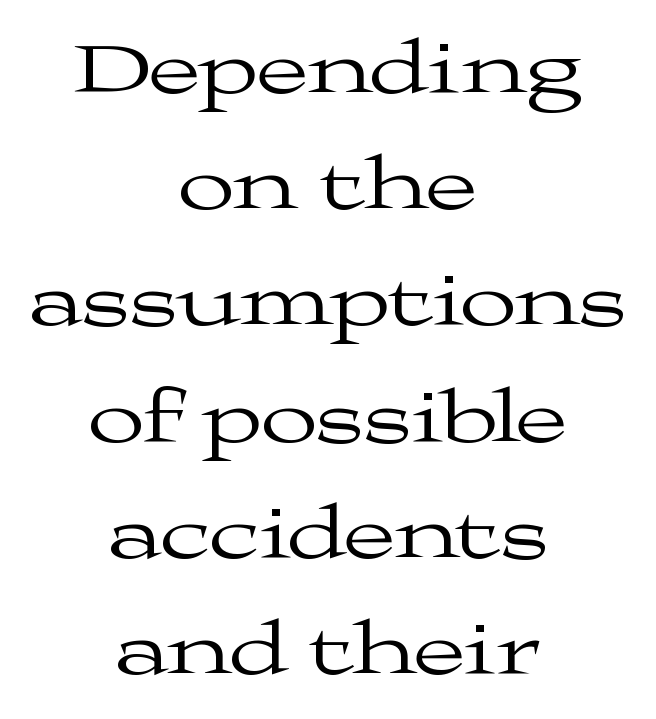
Q: Is the text bold? A: No.
Q: Is the text italic (slanted)? A: No, it is upright.
Q: Is the typeface a serif or a sans-serif typeface? A: Serif.
Q: Is the text underlined? A: No.
Q: How is the paragraph aligned? A: Centered.
Q: Is the spacing between letters normal or unusually wide? A: Normal.
Q: Is the spacing between lines tight, normal or loose? A: Normal.
Q: Width (condensed, normal, or wide)? A: Wide.
Q: Stroke contrast? A: Medium.
Q: x-height? A: Medium.
Q: Monospaced? A: No.
